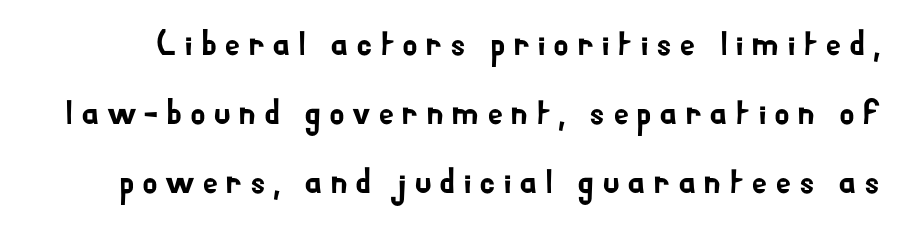
{"serif": "no", "italic": "no", "width": "normal", "stroke_contrast": "low", "x_height": "small", "monospaced": "no", "underline": "no", "line_spacing": "loose", "line_spacing_ratio": 1.92, "letter_spacing": "wide", "letter_spacing_em": 0.2, "glyph_px": 36}
